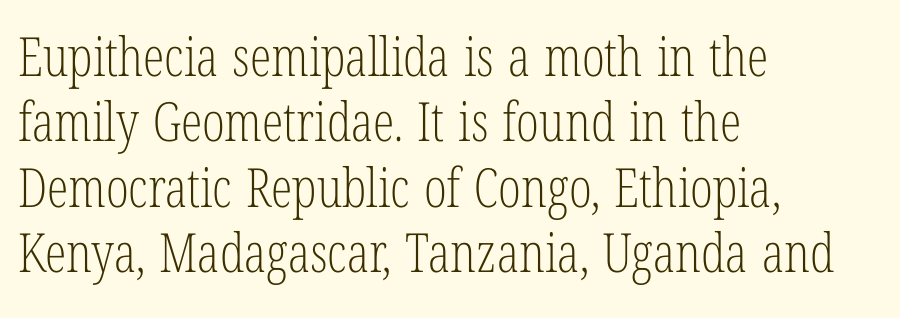
The image shows 54 px light, condensed serif type, upright; set left-aligned, line spacing 1.21x, normal letter spacing, not underlined; low stroke contrast and a medium x-height.
